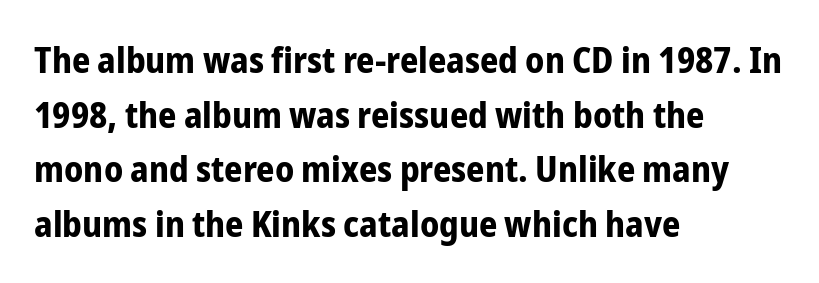
The image shows 36 px bold, condensed sans-serif type, upright; set left-aligned, normal line spacing (1.52x), normal letter spacing, not underlined; low stroke contrast and a medium x-height.
